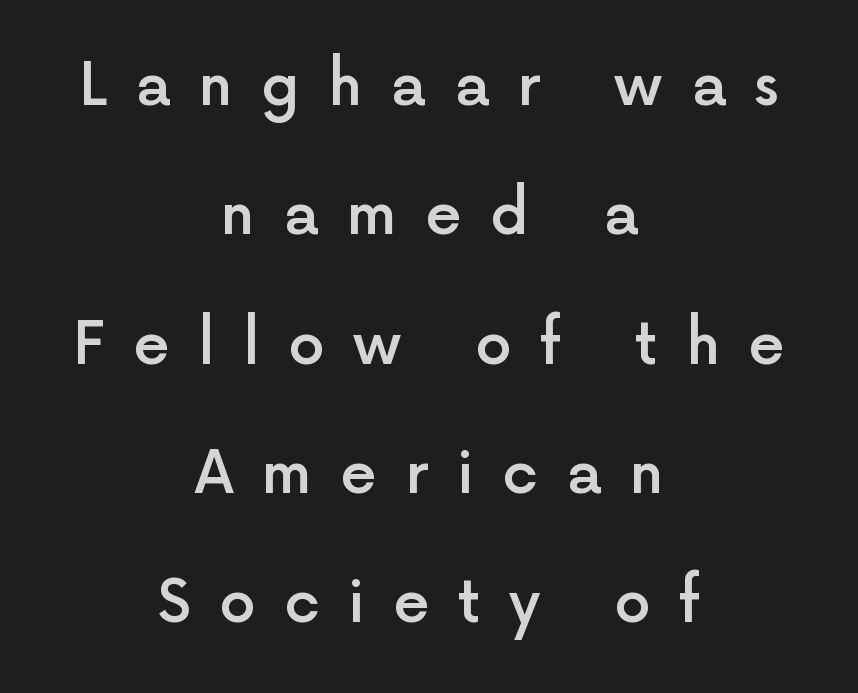
The image shows 58 px semibold sans-serif type, upright; set centered, loose line spacing (2.23x), unusually wide letter spacing (+0.49 em), not underlined; a medium x-height.
